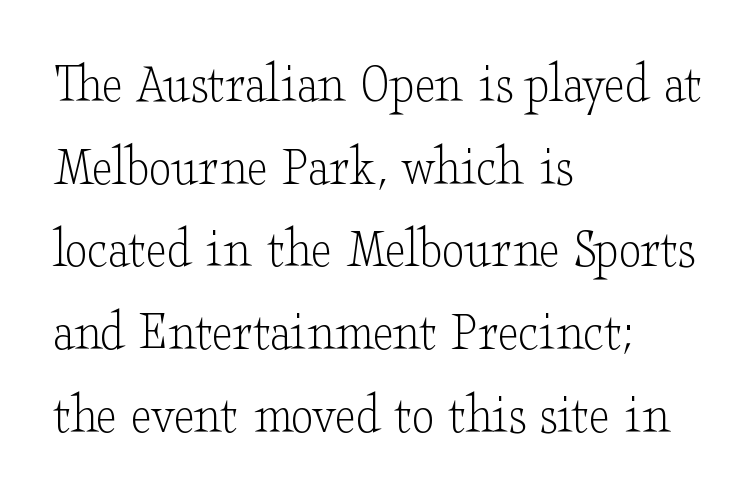
{"serif": "yes", "italic": "no", "bold": "no", "weight": "light", "width": "wide", "stroke_contrast": "low", "x_height": "small", "monospaced": "no", "underline": "no", "align": "left", "line_spacing": "normal", "line_spacing_ratio": 1.45, "letter_spacing": "normal", "letter_spacing_em": 0.0, "glyph_px": 57}
